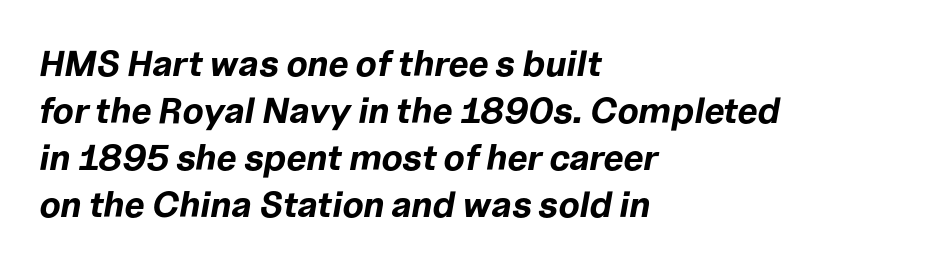
The image shows 36 px bold type, italic (leaning right); set left-aligned, normal line spacing (1.31x), normal letter spacing, not underlined; low stroke contrast and a medium x-height.
